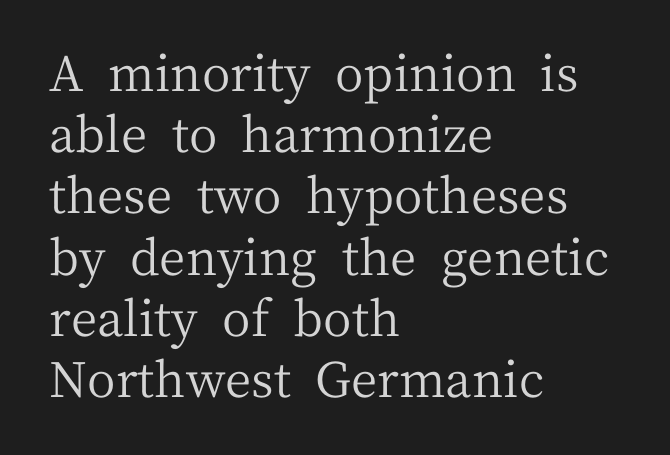
Ordinary non-slanted type is in use. There is no visible air inserted between adjacent glyphs. Type style note: has serifs. The rows are spaced the way most documents space them.
